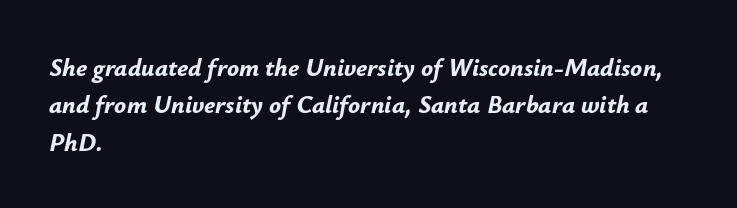
{"italic": "yes", "lean": "right", "slant_degrees": 12, "bold": "yes", "underline": "no", "align": "left", "line_spacing": "normal", "line_spacing_ratio": 1.5, "letter_spacing": "normal", "letter_spacing_em": 0.0, "glyph_px": 25}
